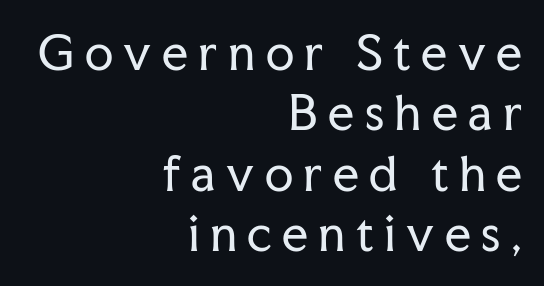
{"serif": "yes", "italic": "no", "bold": "no", "weight": "regular", "width": "normal", "stroke_contrast": "low", "x_height": "medium", "monospaced": "no", "underline": "no", "align": "right", "line_spacing": "normal", "line_spacing_ratio": 1.31, "letter_spacing": "wide", "letter_spacing_em": 0.23, "glyph_px": 46}
